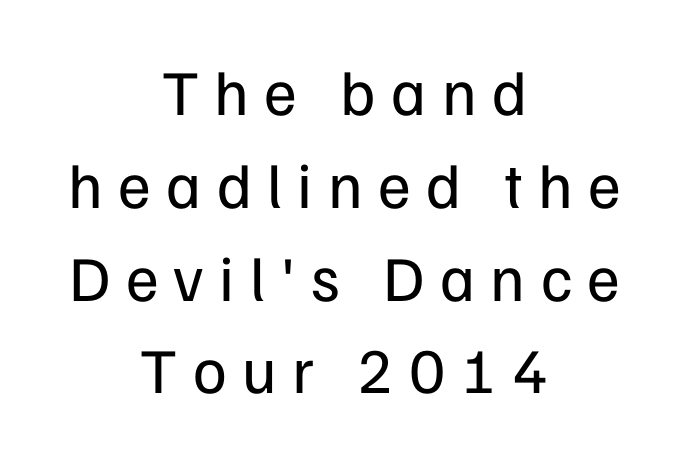
{"serif": "no", "italic": "no", "bold": "no", "weight": "regular", "width": "normal", "stroke_contrast": "low", "x_height": "medium", "monospaced": "no", "underline": "no", "align": "center", "line_spacing": "normal", "line_spacing_ratio": 1.45, "letter_spacing": "wide", "letter_spacing_em": 0.24, "glyph_px": 64}
